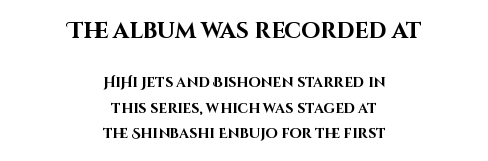
As a designer I'd log this as weight 700, bold. You get the large type first, then a drop to smaller type. The typesetter chose a symmetrical, centered arrangement here. Students, note that the glyphs here touch the page at normal intervals. Plain, unruled lines of type.
